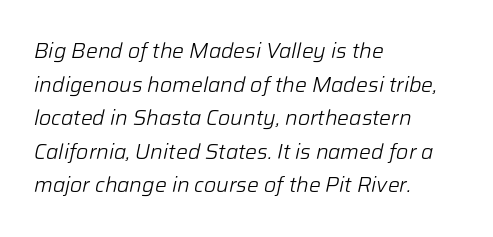
The image shows 21 px text type, italic (leaning right); set left-aligned, normal line spacing (1.6x), normal letter spacing, not underlined.
